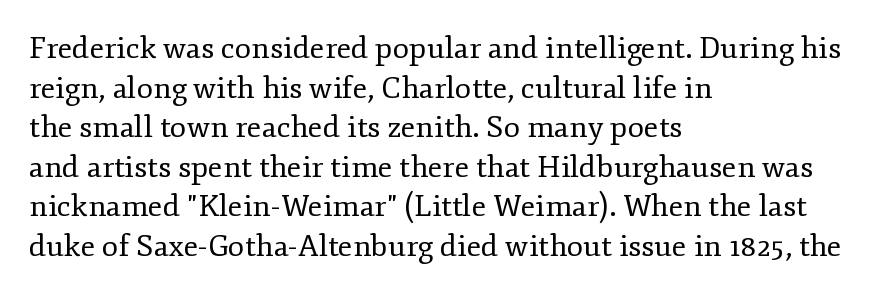
This sample uses an upright cut, with every glyph sitting square on the baseline. Notice how the passage keeps a crisp vertical edge on the left only. The type family on display is of the serif kind. Looks like regular typesetting: each glyph gets only the width it needs. This is not heavy type; no bold has been used.
